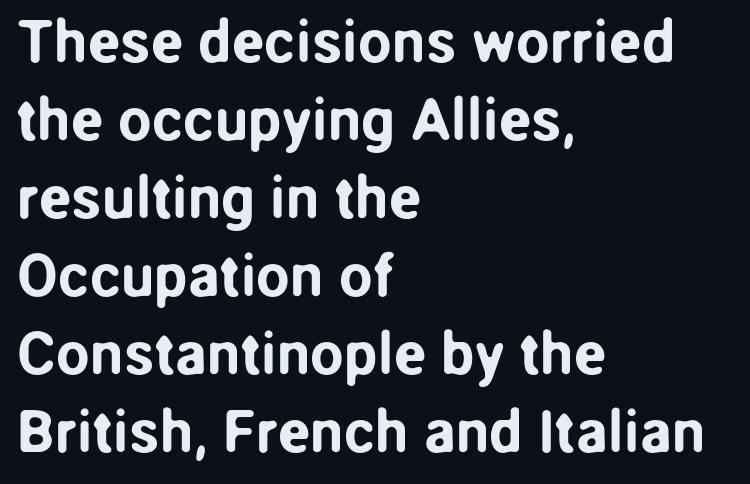
The passage shown is typed in a proportional face where columns would drift. Evenly set lines give the paragraph a standard silhouette. Rendered with straight, roman letterforms. Caption: standard tracking, unaltered. You can tell from the bare stems that sans-serif type was used. Quick note: underline off.
